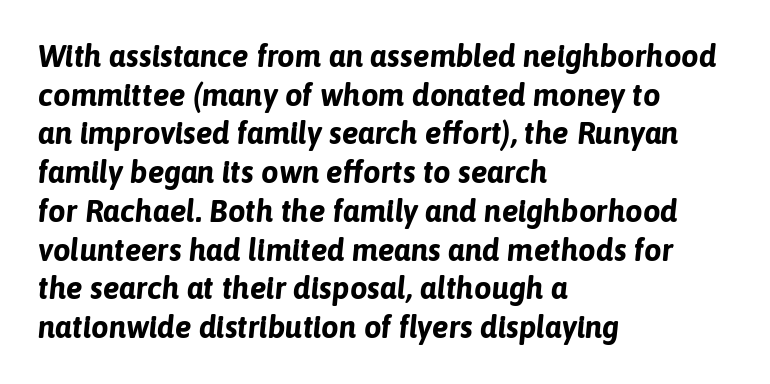
Q: Is the text bold? A: Yes.
Q: Is the text italic (slanted)? A: Yes, it leans right by about 6 degrees.
Q: Is the text underlined? A: No.
Q: How is the paragraph aligned? A: Left-aligned.
Q: Is the spacing between letters normal or unusually wide? A: Normal.
Q: Is the spacing between lines tight, normal or loose? A: Normal.
Q: Width (condensed, normal, or wide)? A: Normal.
Q: Stroke contrast? A: Low.
Q: x-height? A: Medium.
Q: Monospaced? A: No.
